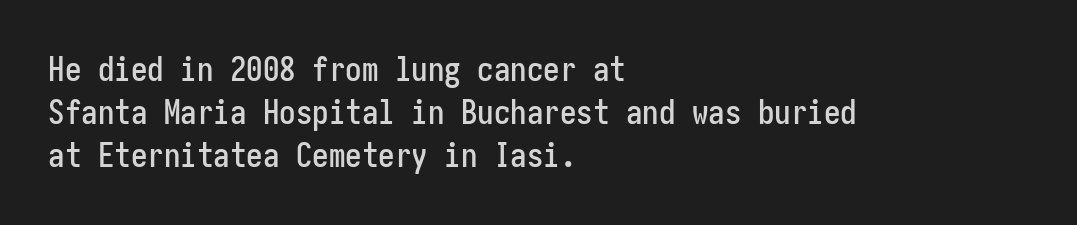
The image shows 33 px condensed sans-serif type, upright; set left-aligned, normal line spacing (1.3x), normal letter spacing, not underlined; low stroke contrast and a medium x-height.
